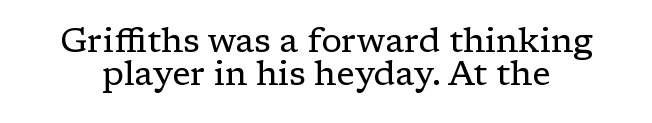
The image shows 34 px regular-weight serif type, upright; set tight line spacing (0.98x), normal letter spacing, not underlined; low stroke contrast and a medium x-height.
